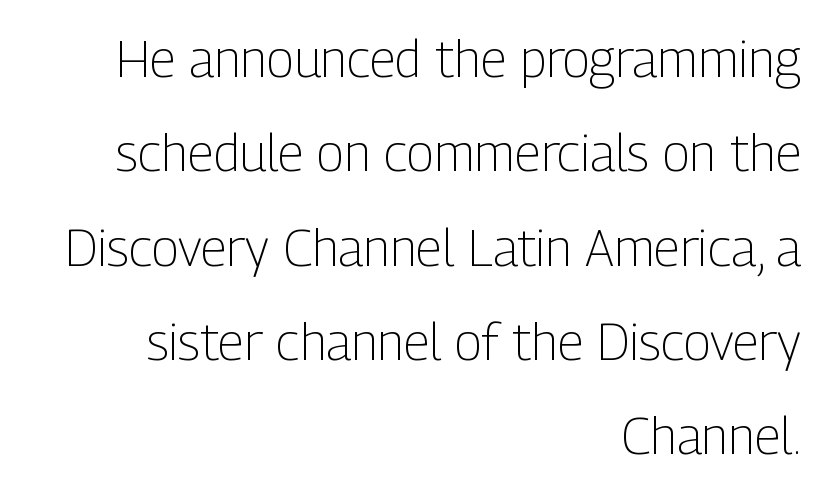
{"serif": "no", "italic": "no", "bold": "no", "weight": "light", "width": "condensed", "stroke_contrast": "low", "x_height": "medium", "monospaced": "no", "underline": "no", "align": "right", "line_spacing_ratio": 1.85, "letter_spacing": "normal", "letter_spacing_em": 0.0, "glyph_px": 51}
